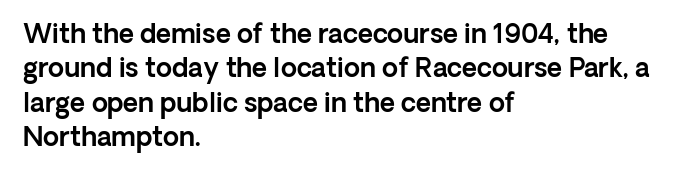
{"italic": "no", "underline": "no", "align": "left", "line_spacing": "normal", "line_spacing_ratio": 1.32, "letter_spacing": "normal", "letter_spacing_em": 0.0, "glyph_px": 26}
